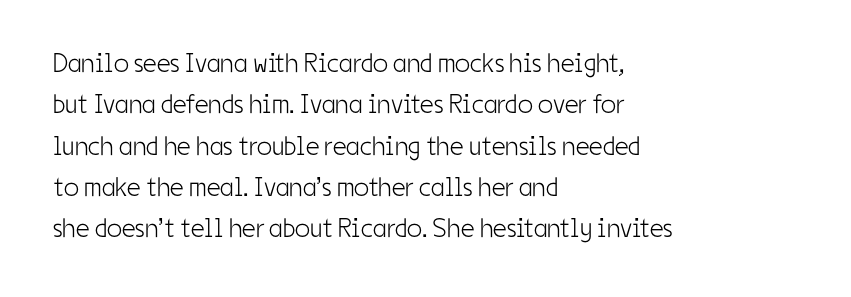
Q: Is the text bold? A: No.
Q: Is the text italic (slanted)? A: No, it is upright.
Q: Is the text underlined? A: No.
Q: How is the paragraph aligned? A: Left-aligned.
Q: Is the spacing between letters normal or unusually wide? A: Normal.
Q: Is the spacing between lines tight, normal or loose? A: Normal.
